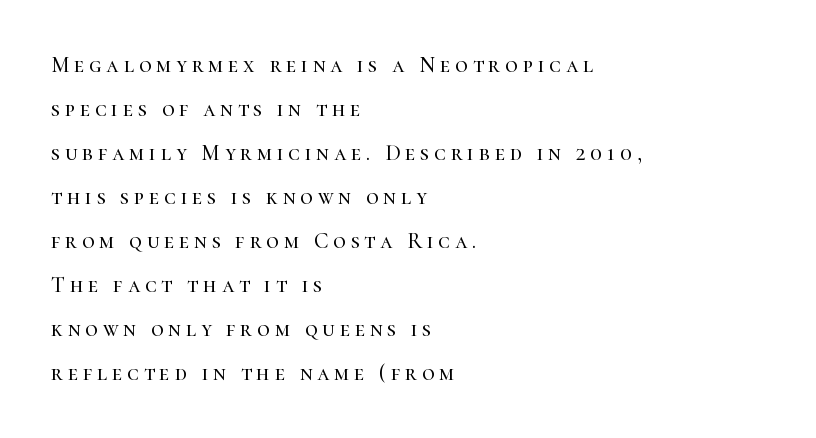
The image shows 22 px text type, upright; set left-aligned, loose line spacing (2.0x), unusually wide letter spacing (+0.22 em), not underlined.
